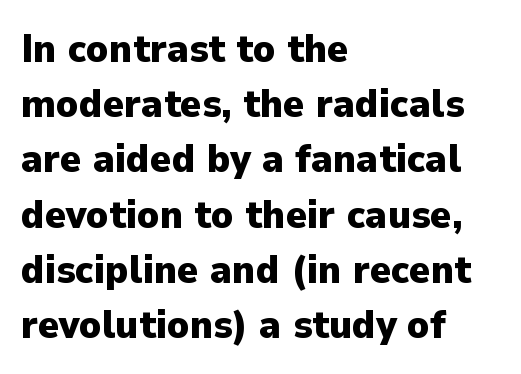
{"serif": "no", "italic": "no", "bold": "yes", "weight": "heavy", "width": "normal", "stroke_contrast": "low", "x_height": "medium", "monospaced": "no", "underline": "no", "align": "left", "line_spacing": "normal", "line_spacing_ratio": 1.38, "letter_spacing": "normal", "letter_spacing_em": 0.0, "glyph_px": 40}
